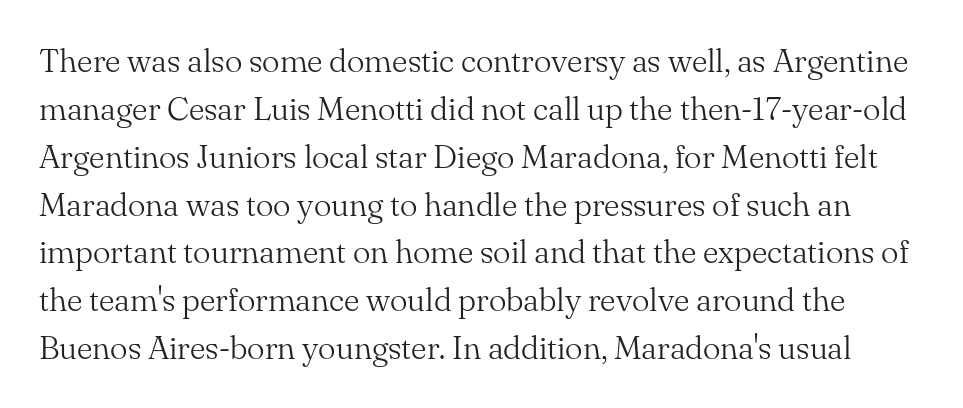
The image shows 33 px light serif type, upright; set normal line spacing (1.45x), normal letter spacing, not underlined; medium stroke contrast and a small x-height.
